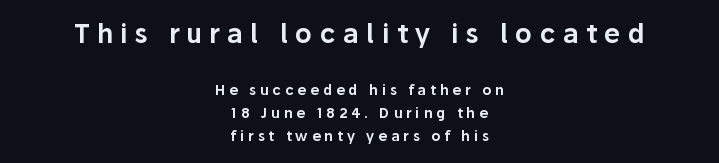
The string is rendered with underlining switched off. Larger block? The one above; the one below is distinctly smaller. One-word summary of the alignment: center. Rows of type keep a routine distance in the vertical direction. Honestly, the letter spacing is so wide it's the main thing you notice.
